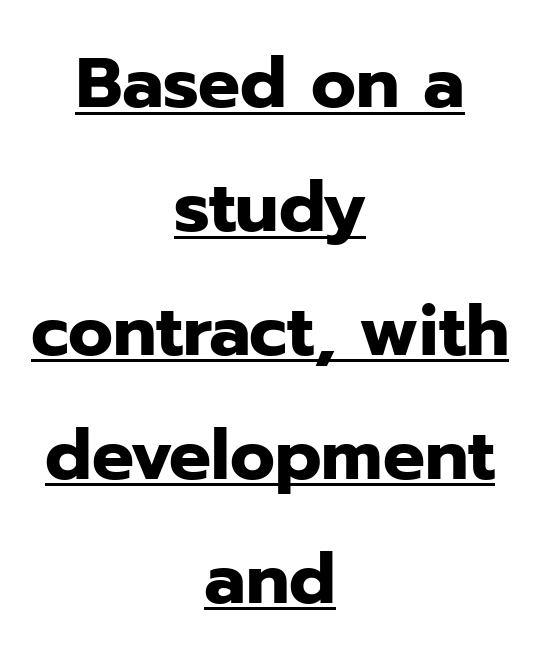
Q: Is the text bold? A: Yes.
Q: Is the text italic (slanted)? A: No, it is upright.
Q: Is the typeface a serif or a sans-serif typeface? A: Sans-serif.
Q: Is the text underlined? A: Yes.
Q: How is the paragraph aligned? A: Centered.
Q: Is the spacing between letters normal or unusually wide? A: Normal.
Q: Width (condensed, normal, or wide)? A: Normal.
Q: Stroke contrast? A: Low.
Q: x-height? A: Medium.
Q: Monospaced? A: No.
